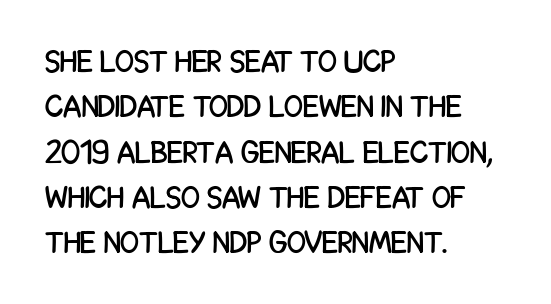
The image shows 31 px condensed sans-serif type, upright; set left-aligned, normal line spacing (1.46x), normal letter spacing, not underlined; low stroke contrast and a large x-height.
